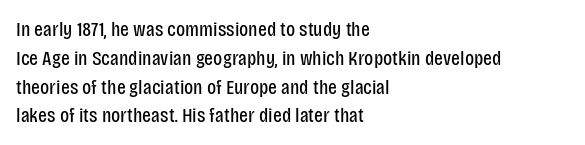
{"italic": "no", "bold": "no", "underline": "no", "align": "left", "line_spacing": "normal", "line_spacing_ratio": 1.37, "letter_spacing": "normal", "letter_spacing_em": 0.0, "glyph_px": 21}
